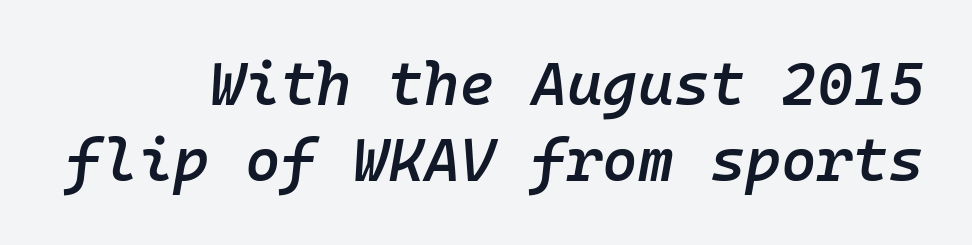
{"italic": "yes", "lean": "right", "slant_degrees": 10, "bold": "semi", "weight": "semibold", "width": "normal", "stroke_contrast": "low", "x_height": "medium", "monospaced": "yes", "underline": "no", "align": "right", "line_spacing": "normal", "line_spacing_ratio": 1.25, "letter_spacing": "normal", "letter_spacing_em": 0.0, "glyph_px": 61}
